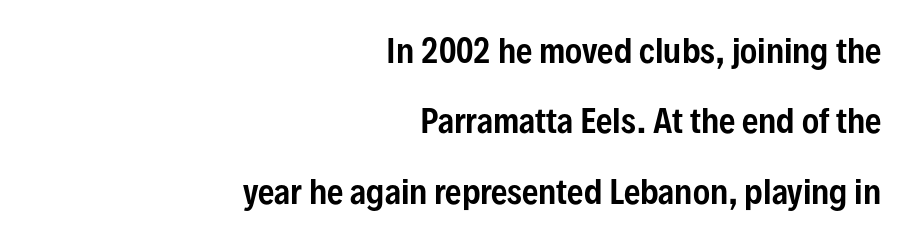
The image shows 32 px condensed sans-serif type, upright; set right-aligned, loose line spacing (2.2x), normal letter spacing, not underlined; low stroke contrast and a medium x-height.
